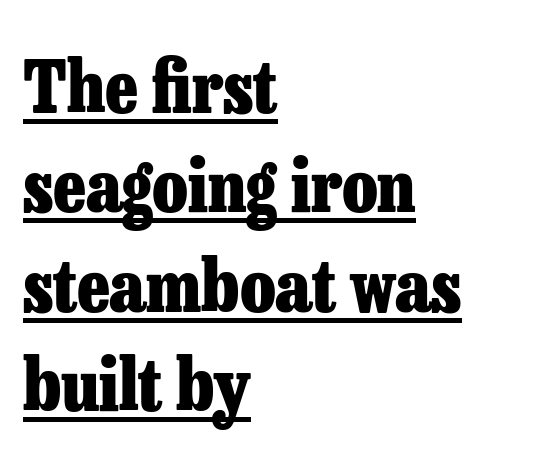
Q: Is the text bold? A: Yes.
Q: Is the text italic (slanted)? A: No, it is upright.
Q: Is the typeface a serif or a sans-serif typeface? A: Serif.
Q: Is the text underlined? A: Yes.
Q: How is the paragraph aligned? A: Left-aligned.
Q: Is the spacing between letters normal or unusually wide? A: Normal.
Q: Is the spacing between lines tight, normal or loose? A: Normal.
Q: Width (condensed, normal, or wide)? A: Normal.
Q: Stroke contrast? A: Low.
Q: x-height? A: Medium.
Q: Monospaced? A: No.
